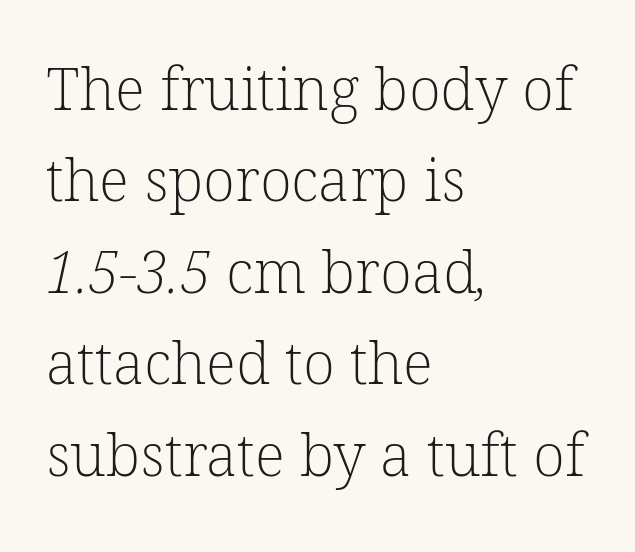
Q: Is the text bold? A: No.
Q: Is the typeface a serif or a sans-serif typeface? A: Serif.
Q: Is the text underlined? A: No.
Q: How is the paragraph aligned? A: Left-aligned.
Q: Is the spacing between letters normal or unusually wide? A: Normal.
Q: Is the spacing between lines tight, normal or loose? A: Normal.
Q: Width (condensed, normal, or wide)? A: Normal.
Q: Stroke contrast? A: Low.
Q: x-height? A: Medium.
Q: Monospaced? A: No.
